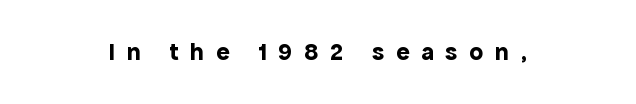
Q: Is the text bold? A: Yes.
Q: Is the text italic (slanted)? A: No, it is upright.
Q: Is the text underlined? A: No.
Q: How is the paragraph aligned? A: Centered.
Q: Is the spacing between letters normal or unusually wide? A: Unusually wide.
